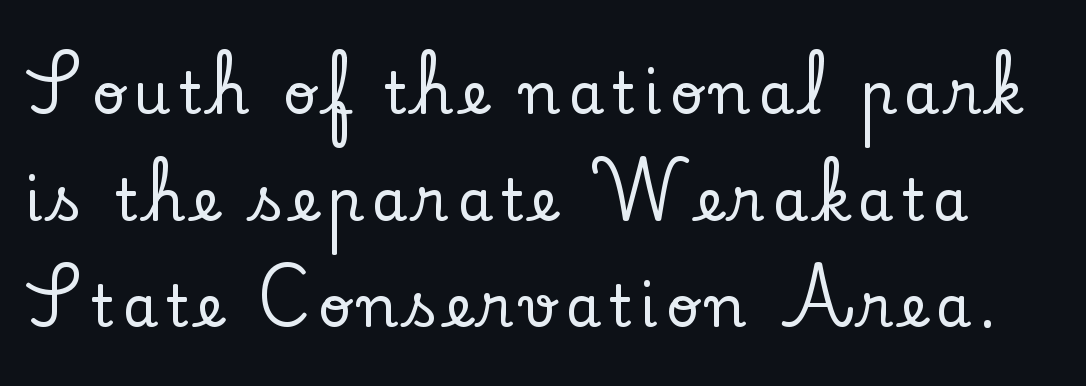
Q: Is the text italic (slanted)? A: No, it is upright.
Q: Is the typeface a serif or a sans-serif typeface? A: Serif.
Q: Is the text underlined? A: No.
Q: Width (condensed, normal, or wide)? A: Normal.
Q: Stroke contrast? A: Low.
Q: x-height? A: Small.
Q: Monospaced? A: No.
